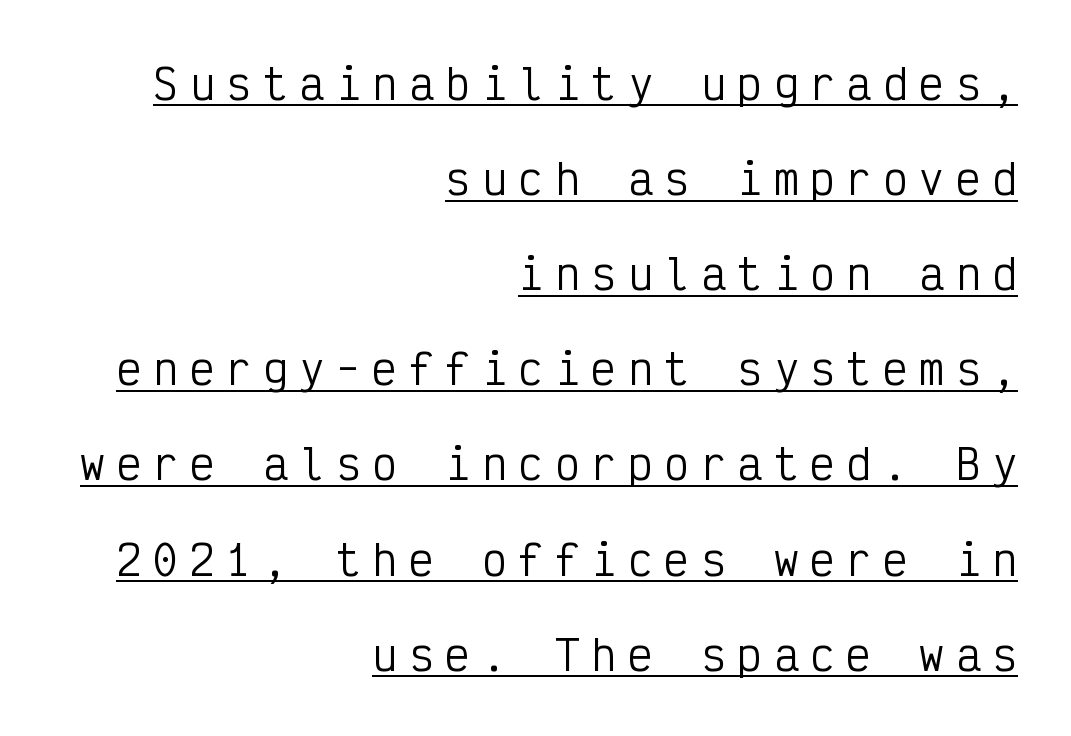
{"serif": "no", "italic": "no", "bold": "no", "weight": "regular", "width": "condensed", "stroke_contrast": "low", "x_height": "medium", "monospaced": "yes", "underline": "yes", "align": "right", "line_spacing": "loose", "line_spacing_ratio": 2.32, "letter_spacing": "wide", "letter_spacing_em": 0.29, "glyph_px": 41}
